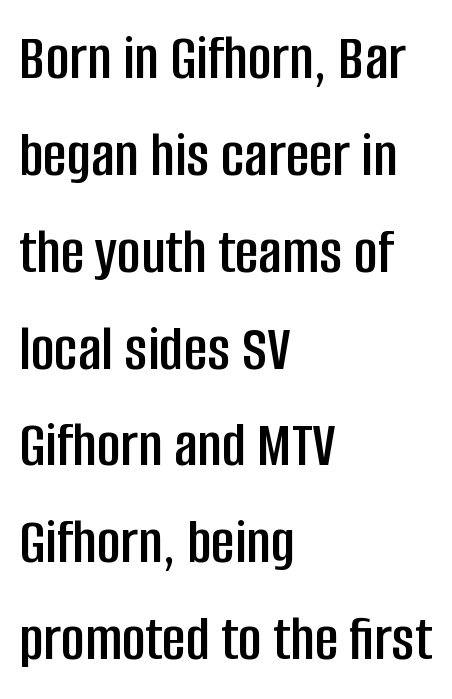
Proportional: the letters do not fall into vertical columns. Horizontal bands of white between lines are of average thickness. Typographically, this falls in the sans-serif category. Tracking value appears to be zero — textbook default spacing.
